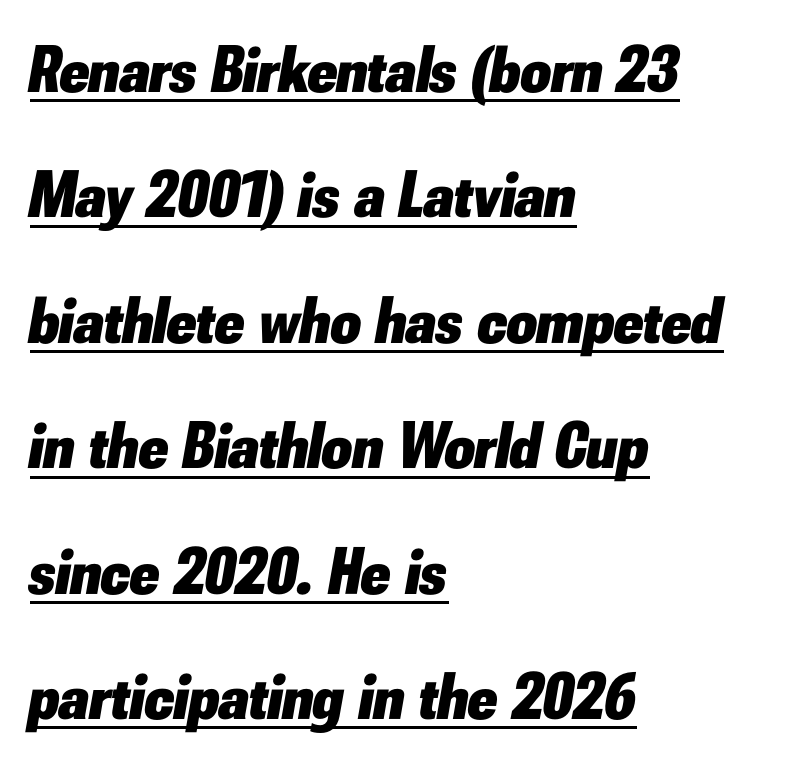
{"italic": "yes", "lean": "right", "slant_degrees": 10, "bold": "yes", "weight": "heavy", "width": "normal", "stroke_contrast": "low", "x_height": "small", "monospaced": "no", "underline": "yes", "align": "left", "line_spacing": "loose", "line_spacing_ratio": 1.9, "letter_spacing": "normal", "letter_spacing_em": 0.0, "glyph_px": 66}
